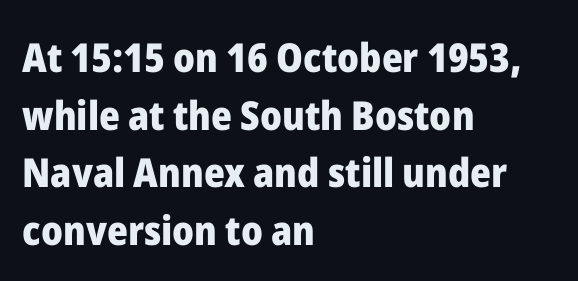
The image shows 40 px heavy sans-serif type, upright; set left-aligned, normal line spacing (1.44x), normal letter spacing, not underlined; low stroke contrast and a medium x-height.
